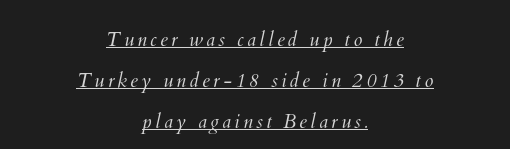
The image shows 20 px text type; set centered, loose line spacing (2.06x), underlined.
